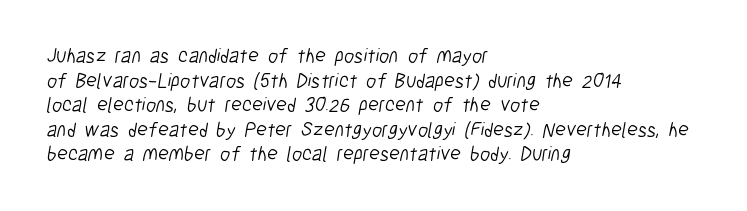
The rendering keeps characters at their native spacing. Visually the block forms a straight wall on the left and a jagged coastline on the right. The space directly below the letters is spotless. Stems and bowls with no extra thickness — not bold.
